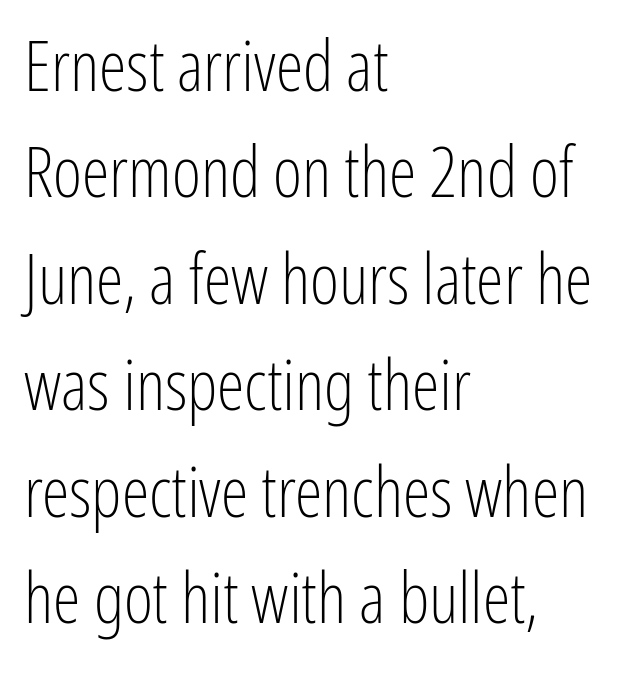
{"serif": "no", "italic": "no", "bold": "no", "weight": "light", "width": "condensed", "stroke_contrast": "low", "x_height": "medium", "monospaced": "no", "underline": "no", "align": "left", "line_spacing": "normal", "line_spacing_ratio": 1.52, "letter_spacing": "normal", "letter_spacing_em": 0.0, "glyph_px": 70}
